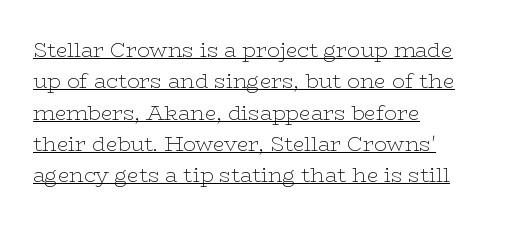
The image shows 21 px text type, upright; set left-aligned, normal line spacing (1.49x), normal letter spacing, underlined.
